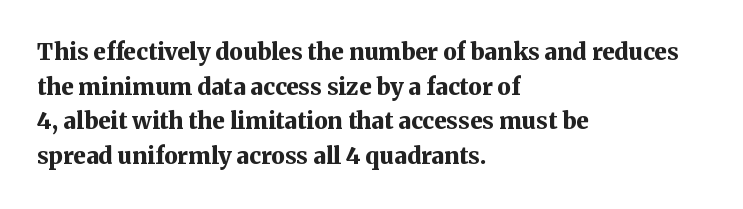
Q: Is the text bold? A: Yes.
Q: Is the text italic (slanted)? A: No, it is upright.
Q: Is the text underlined? A: No.
Q: How is the paragraph aligned? A: Left-aligned.
Q: Is the spacing between letters normal or unusually wide? A: Normal.
Q: Is the spacing between lines tight, normal or loose? A: Normal.
